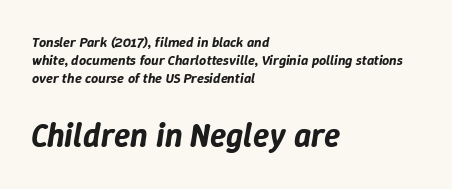
{"italic": "yes", "lean": "right", "slant_degrees": 9, "width": "normal", "stroke_contrast": "low", "x_height": "medium", "monospaced": "no", "underline": "no", "align": "left", "line_spacing": "normal", "line_spacing_ratio": 1.27, "letter_spacing": "normal", "letter_spacing_em": 0.0, "larger_block": "second", "size_ratio": 2.36, "glyph_px": 33}
